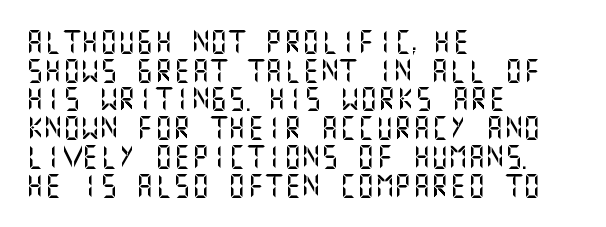
Quick note: not italic, upright. The letters sit at their default tracking, neither squeezed nor spread. The space between consecutive lines is moderate. This sample is left-justified, so line endings fall wherever the words run out. The string is rendered with underlining switched off.
